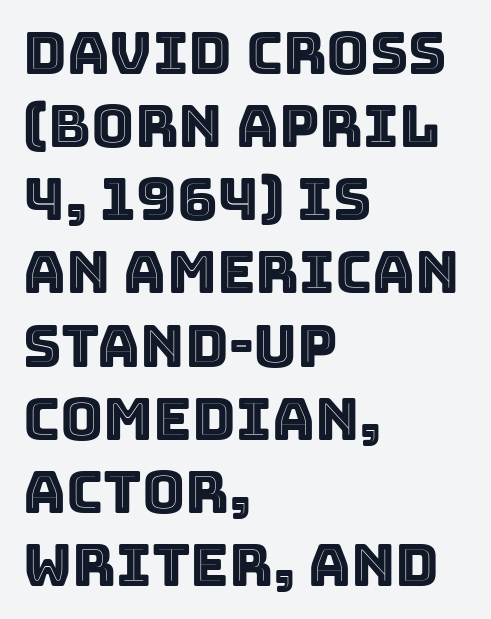
The image shows 59 px text type, upright; set left-aligned, line spacing 1.24x, normal letter spacing, not underlined; a large x-height.
